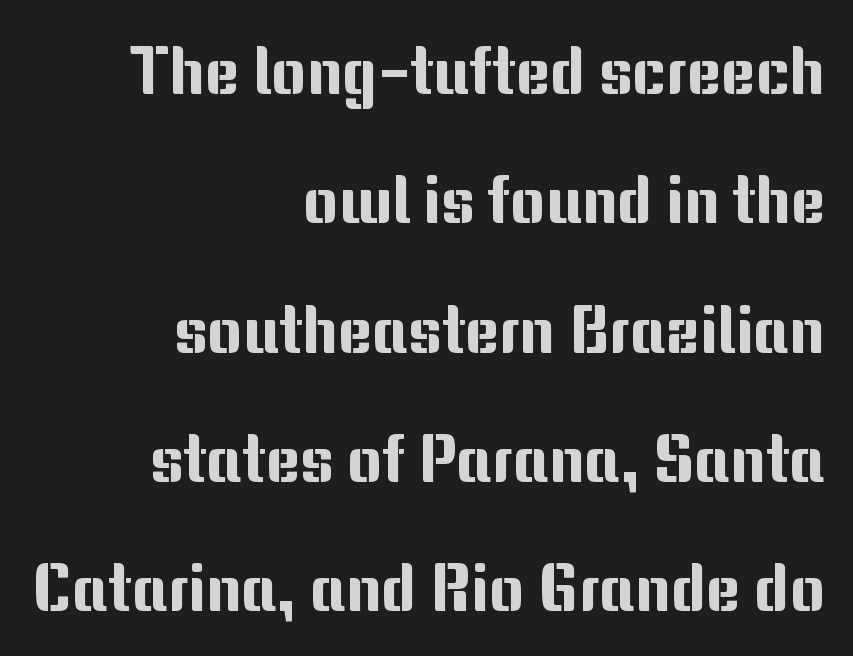
The letters advance in unequal steps, a hallmark of proportional type. Bare-footed words on every line. Students, note that the glyphs here touch the page at normal intervals. Line ends are locked; line starts wander. In terms of leading, this rendering errs on the spacious side. Serifs: no, the terminals of the letterforms are clean.
